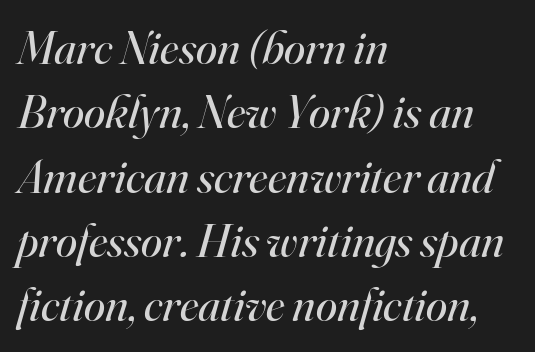
The image shows 48 px regular-weight serif type, italic (leaning right); set left-aligned, normal line spacing (1.34x), normal letter spacing, not underlined; high stroke contrast and a small x-height.
